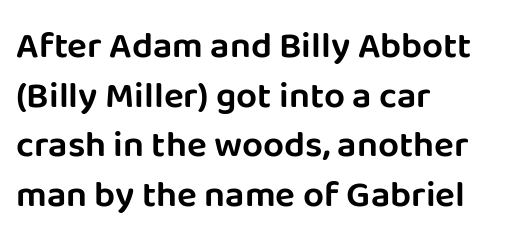
Font category for this specimen: sans-serif. The strip under each line holds only bare page. The passage is arranged the way most books set body copy — flush left. Evenly set lines give the paragraph a standard silhouette.
